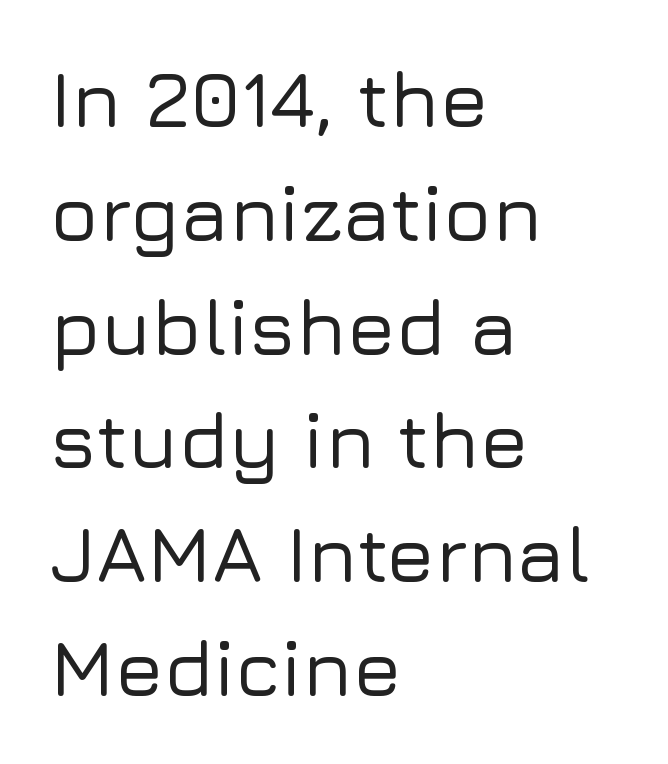
{"serif": "no", "italic": "no", "width": "normal", "stroke_contrast": "low", "x_height": "medium", "monospaced": "no", "underline": "no", "align": "left", "line_spacing": "normal", "line_spacing_ratio": 1.44, "letter_spacing": "normal", "letter_spacing_em": 0.0, "glyph_px": 79}
